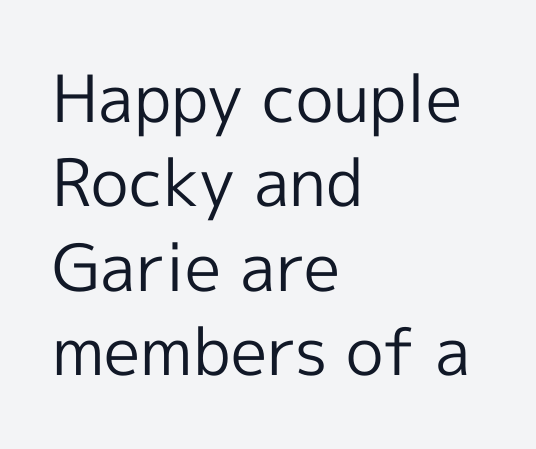
{"serif": "no", "italic": "no", "bold": "no", "weight": "regular", "width": "normal", "x_height": "medium", "monospaced": "no", "underline": "no", "align": "left", "line_spacing": "normal", "line_spacing_ratio": 1.3, "letter_spacing": "normal", "letter_spacing_em": 0.0, "glyph_px": 65}
